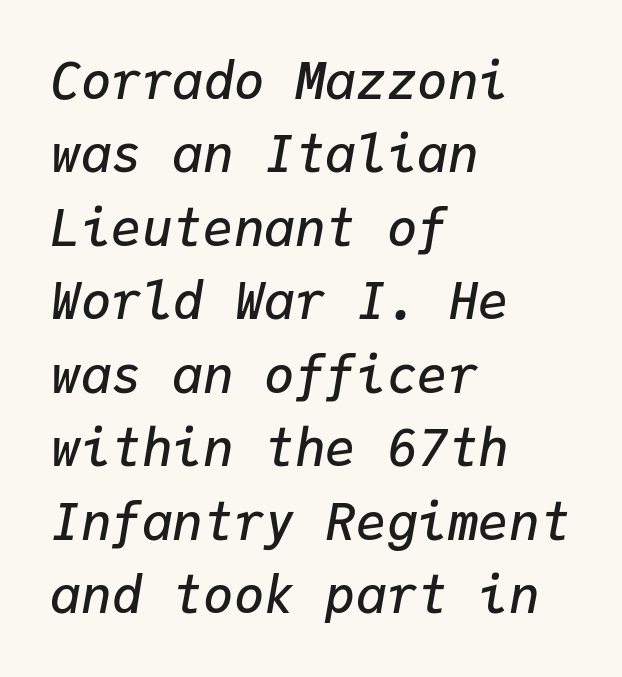
Q: Is the text bold? A: Semi-bold.
Q: Is the text italic (slanted)? A: Yes, it leans right by about 9 degrees.
Q: Is the text underlined? A: No.
Q: How is the paragraph aligned? A: Left-aligned.
Q: Is the spacing between letters normal or unusually wide? A: Normal.
Q: Is the spacing between lines tight, normal or loose? A: Normal.
Q: Width (condensed, normal, or wide)? A: Normal.
Q: Stroke contrast? A: Low.
Q: x-height? A: Medium.
Q: Monospaced? A: Yes.
